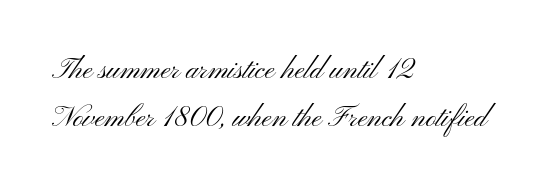
The image shows 29 px light, wide sans-serif type; set left-aligned, normal line spacing (1.64x), normal letter spacing, not underlined; medium stroke contrast and a small x-height.
